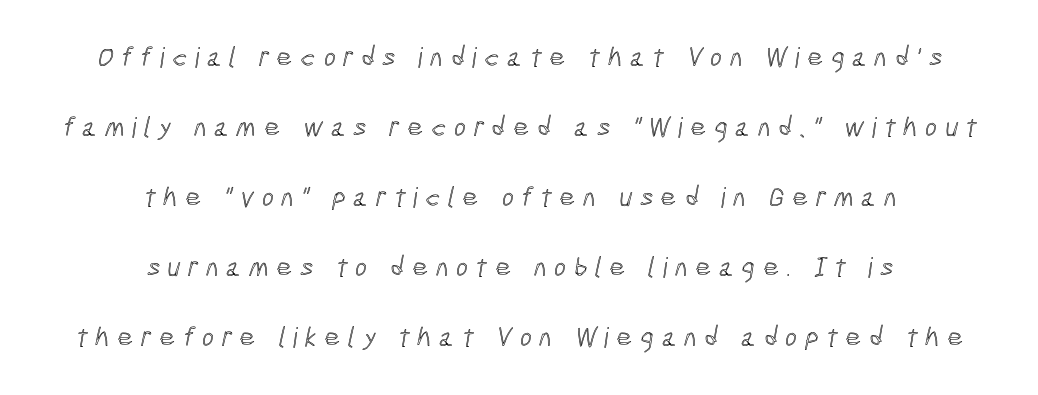
The image shows 28 px condensed type; set centered, loose line spacing (2.5x), unusually wide letter spacing (+0.27 em), not underlined; a medium x-height.
